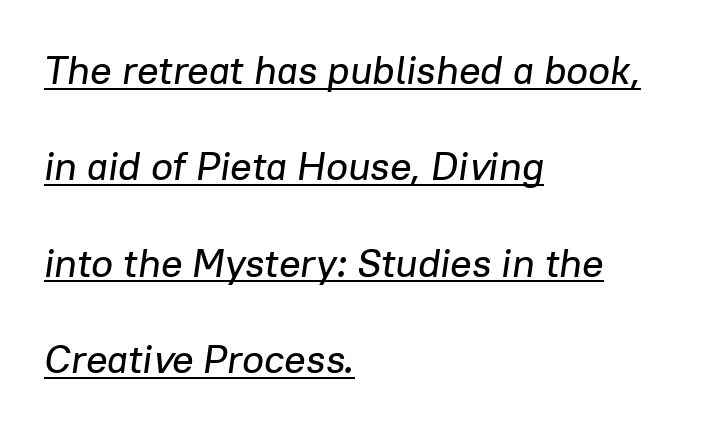
Q: Is the text italic (slanted)? A: Yes, it leans right by about 8 degrees.
Q: Is the text underlined? A: Yes.
Q: How is the paragraph aligned? A: Left-aligned.
Q: Is the spacing between letters normal or unusually wide? A: Normal.
Q: Is the spacing between lines tight, normal or loose? A: Loose.
Q: Width (condensed, normal, or wide)? A: Normal.
Q: Stroke contrast? A: Low.
Q: x-height? A: Medium.
Q: Monospaced? A: No.
